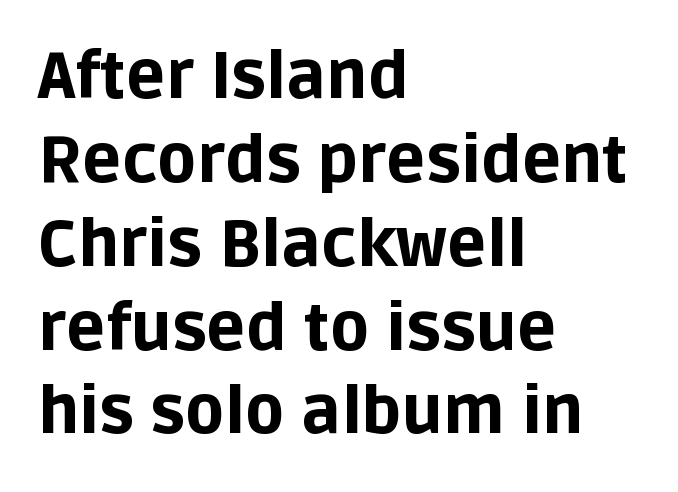
Q: Is the text bold? A: Yes.
Q: Is the text italic (slanted)? A: No, it is upright.
Q: Is the typeface a serif or a sans-serif typeface? A: Sans-serif.
Q: Is the text underlined? A: No.
Q: How is the paragraph aligned? A: Left-aligned.
Q: Is the spacing between letters normal or unusually wide? A: Normal.
Q: Is the spacing between lines tight, normal or loose? A: Normal.
Q: Width (condensed, normal, or wide)? A: Normal.
Q: Stroke contrast? A: Low.
Q: x-height? A: Large.
Q: Monospaced? A: No.
